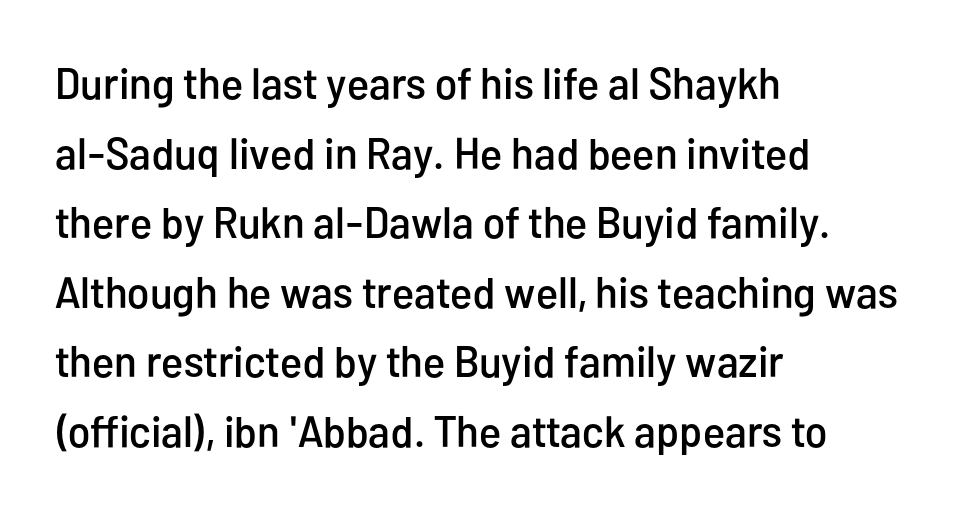
Q: Is the text italic (slanted)? A: No, it is upright.
Q: Is the typeface a serif or a sans-serif typeface? A: Sans-serif.
Q: Is the text underlined? A: No.
Q: How is the paragraph aligned? A: Left-aligned.
Q: Is the spacing between letters normal or unusually wide? A: Normal.
Q: Is the spacing between lines tight, normal or loose? A: Normal.
Q: Width (condensed, normal, or wide)? A: Condensed.
Q: Stroke contrast? A: Low.
Q: x-height? A: Medium.
Q: Monospaced? A: No.
